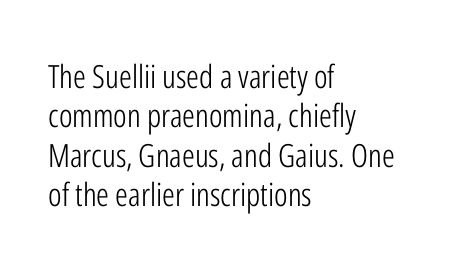
Q: Is the text bold? A: No.
Q: Is the text italic (slanted)? A: No, it is upright.
Q: Is the typeface a serif or a sans-serif typeface? A: Sans-serif.
Q: Is the text underlined? A: No.
Q: How is the paragraph aligned? A: Left-aligned.
Q: Is the spacing between letters normal or unusually wide? A: Normal.
Q: Width (condensed, normal, or wide)? A: Condensed.
Q: Stroke contrast? A: Low.
Q: x-height? A: Medium.
Q: Monospaced? A: No.
